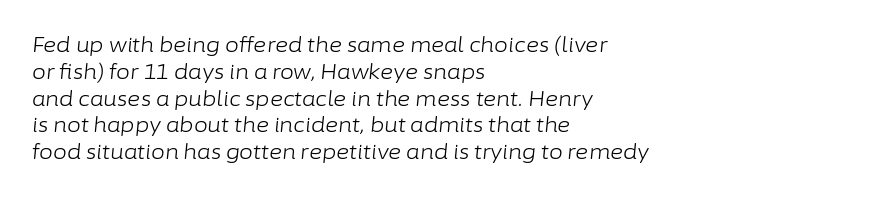
{"italic": "yes", "lean": "right", "slant_degrees": 6, "bold": "no", "underline": "no", "align": "left", "line_spacing": "normal", "line_spacing_ratio": 1.34, "letter_spacing": "normal", "letter_spacing_em": 0.0, "glyph_px": 20}
